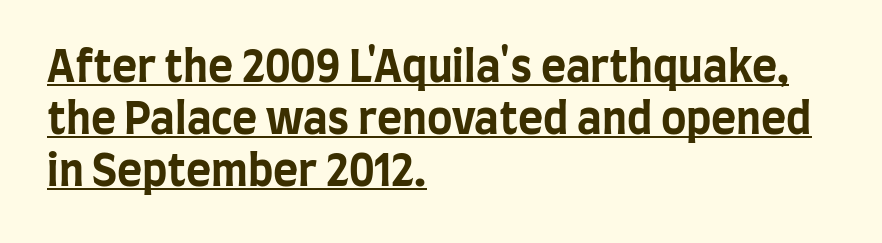
{"serif": "no", "italic": "no", "bold": "yes", "weight": "bold", "width": "condensed", "stroke_contrast": "low", "x_height": "large", "monospaced": "no", "underline": "yes", "align": "left", "line_spacing_ratio": 1.21, "letter_spacing": "normal", "letter_spacing_em": 0.0, "glyph_px": 43}
